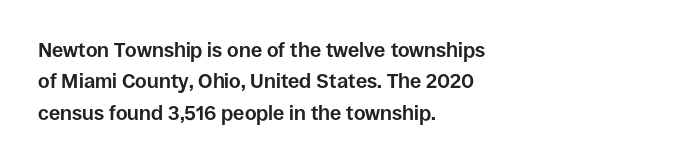
Q: Is the text bold? A: Yes.
Q: Is the text italic (slanted)? A: No, it is upright.
Q: Is the text underlined? A: No.
Q: How is the paragraph aligned? A: Left-aligned.
Q: Is the spacing between letters normal or unusually wide? A: Normal.
Q: Is the spacing between lines tight, normal or loose? A: Normal.
